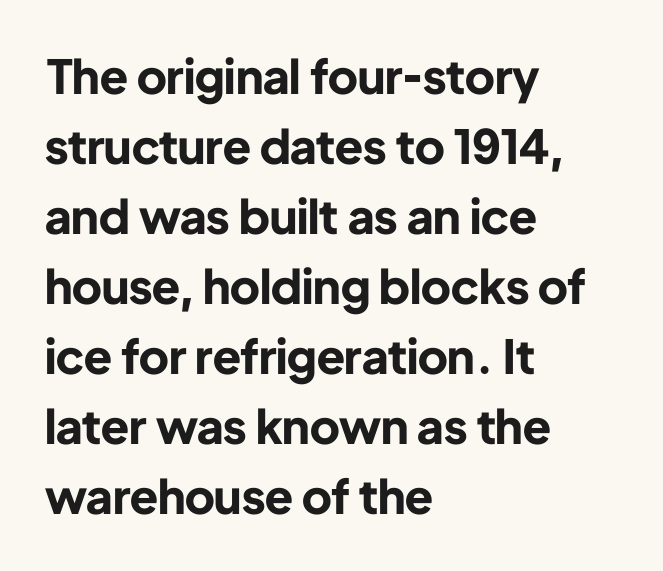
The image shows 47 px bold sans-serif type, upright; set left-aligned, normal line spacing (1.49x), normal letter spacing, not underlined; low stroke contrast and a medium x-height.
